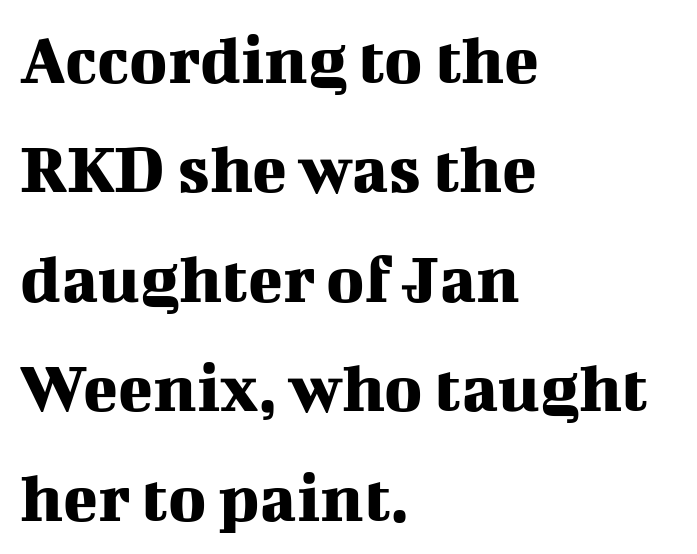
The string is rendered with underlining switched off. The compositor pushed each line to the left boundary. Honestly, the row spacing looks completely unremarkable. Style check: upright.
